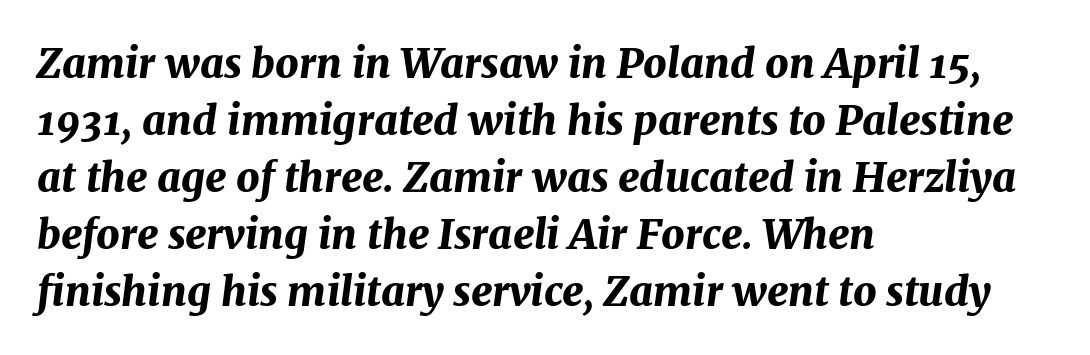
{"italic": "yes", "lean": "right", "slant_degrees": 7, "bold": "yes", "weight": "bold", "width": "normal", "stroke_contrast": "medium", "x_height": "medium", "monospaced": "no", "underline": "no", "align": "left", "line_spacing": "normal", "line_spacing_ratio": 1.39, "letter_spacing": "normal", "letter_spacing_em": 0.0, "glyph_px": 41}
